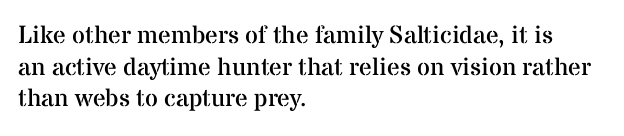
{"italic": "no", "bold": "no", "underline": "no", "align": "left", "line_spacing": "normal", "line_spacing_ratio": 1.27, "letter_spacing": "normal", "letter_spacing_em": 0.0, "glyph_px": 25}
